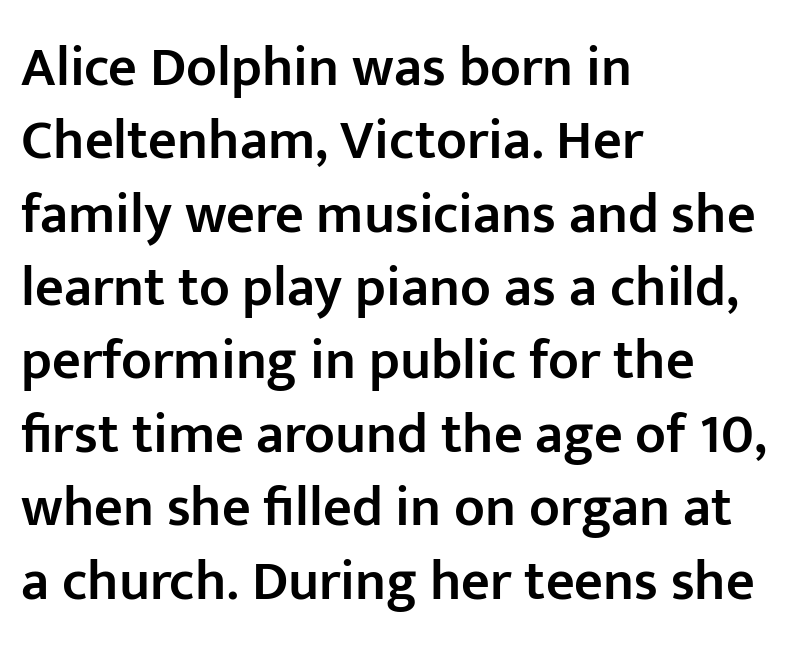
The space between consecutive lines is moderate. Characters remain perfectly vertical along every line. This sample uses a sans-serif face. This sample uses plain, unmodified letter spacing.
